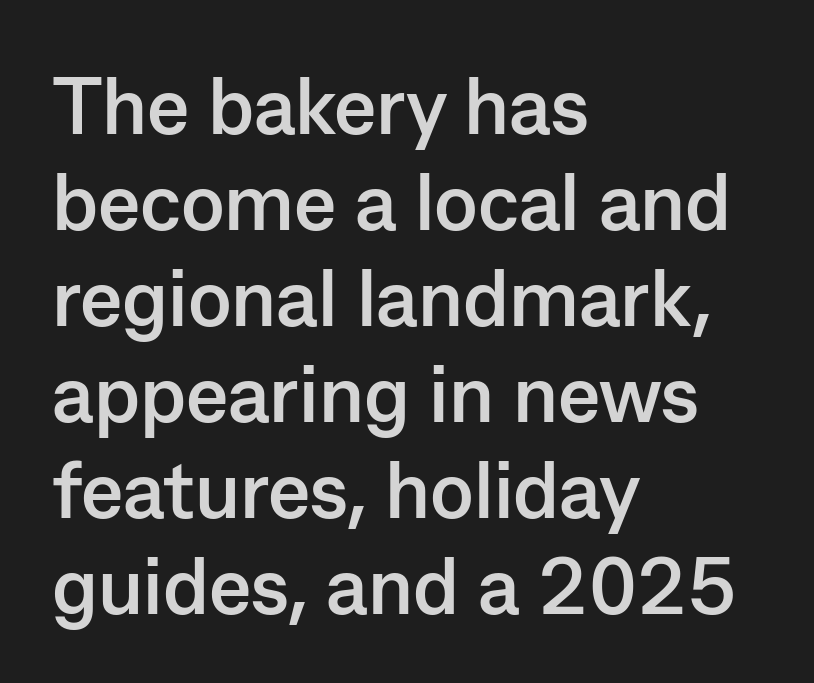
Q: Is the text bold? A: Yes.
Q: Is the text italic (slanted)? A: No, it is upright.
Q: Is the typeface a serif or a sans-serif typeface? A: Sans-serif.
Q: Is the text underlined? A: No.
Q: How is the paragraph aligned? A: Left-aligned.
Q: Is the spacing between letters normal or unusually wide? A: Normal.
Q: Width (condensed, normal, or wide)? A: Normal.
Q: Stroke contrast? A: Low.
Q: x-height? A: Medium.
Q: Monospaced? A: No.
